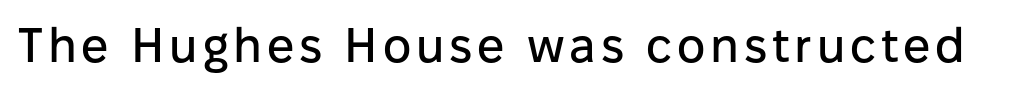
{"serif": "no", "italic": "no", "width": "normal", "stroke_contrast": "low", "x_height": "medium", "monospaced": "no", "underline": "no", "glyph_px": 48}
